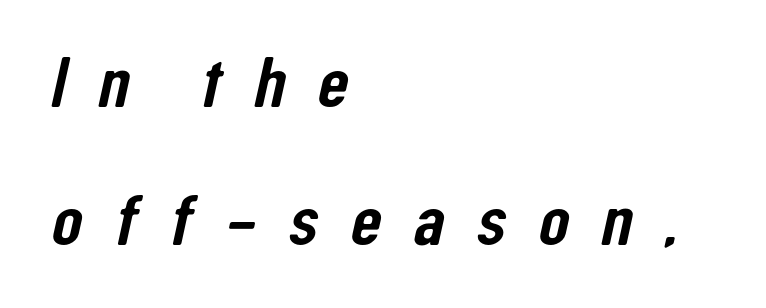
Q: Is the typeface a serif or a sans-serif typeface? A: Sans-serif.
Q: Is the text underlined? A: No.
Q: How is the paragraph aligned? A: Left-aligned.
Q: Is the spacing between letters normal or unusually wide? A: Unusually wide.
Q: Is the spacing between lines tight, normal or loose? A: Loose.
Q: Width (condensed, normal, or wide)? A: Condensed.
Q: Stroke contrast? A: Low.
Q: x-height? A: Medium.
Q: Monospaced? A: No.
